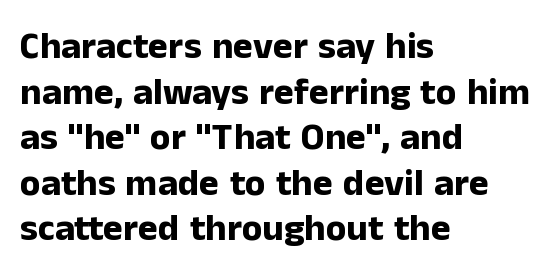
Q: Is the text bold? A: Yes.
Q: Is the text italic (slanted)? A: No, it is upright.
Q: Is the typeface a serif or a sans-serif typeface? A: Sans-serif.
Q: Is the text underlined? A: No.
Q: How is the paragraph aligned? A: Left-aligned.
Q: Is the spacing between letters normal or unusually wide? A: Normal.
Q: Width (condensed, normal, or wide)? A: Normal.
Q: Stroke contrast? A: Low.
Q: x-height? A: Medium.
Q: Monospaced? A: No.
